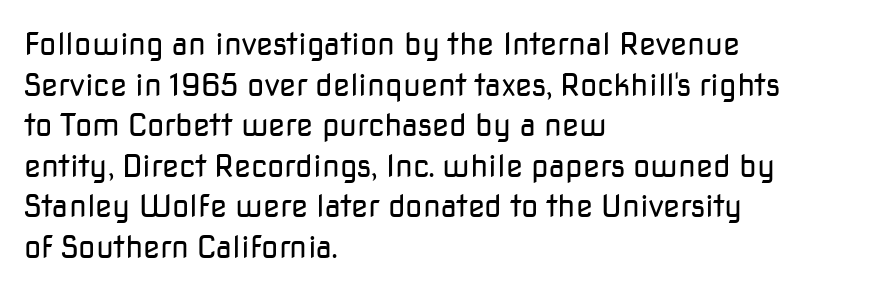
Words float on clear page, feet unadorned. Quick note: interline space is typical. The rendering uses natural spacing where letterforms have individual widths. The typesetter chose a ragged-right arrangement here. Ink coverage per letter is moderate at most. Nothing unusual about the tracking: characters are spaced as the font intends.
